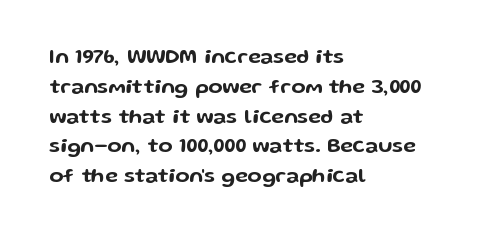
Which margin do the lines hug? The left one — the right edge is uneven. The letters stand upright; this is a roman face. Any mark beneath the type? The region is blank. The space between consecutive lines is moderate. No extra tracking has been applied to these lines.
